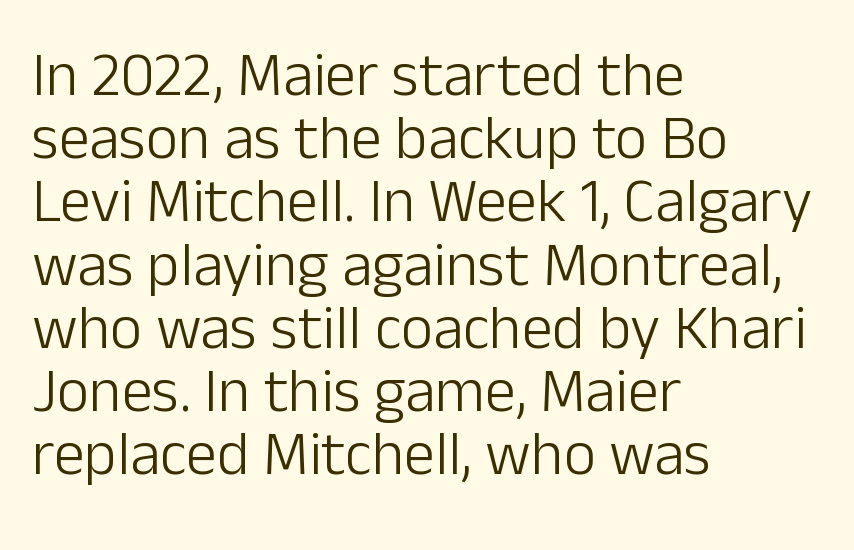
The image shows 62 px light sans-serif type, upright; set left-aligned, tight line spacing (1.02x), normal letter spacing, not underlined; low stroke contrast and a medium x-height.
